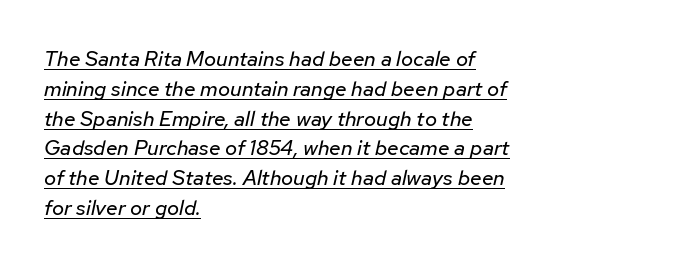
{"italic": "yes", "lean": "right", "slant_degrees": 12, "bold": "no", "underline": "yes", "align": "left", "line_spacing": "normal", "line_spacing_ratio": 1.42, "letter_spacing": "normal", "letter_spacing_em": 0.0, "glyph_px": 21}
